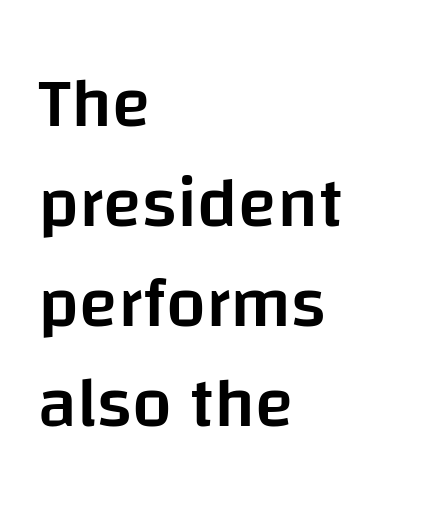
Q: Is the text bold? A: Semi-bold.
Q: Is the text italic (slanted)? A: No, it is upright.
Q: Is the typeface a serif or a sans-serif typeface? A: Sans-serif.
Q: Is the text underlined? A: No.
Q: How is the paragraph aligned? A: Left-aligned.
Q: Is the spacing between letters normal or unusually wide? A: Normal.
Q: Is the spacing between lines tight, normal or loose? A: Normal.
Q: Width (condensed, normal, or wide)? A: Normal.
Q: Stroke contrast? A: Low.
Q: x-height? A: Large.
Q: Monospaced? A: No.
